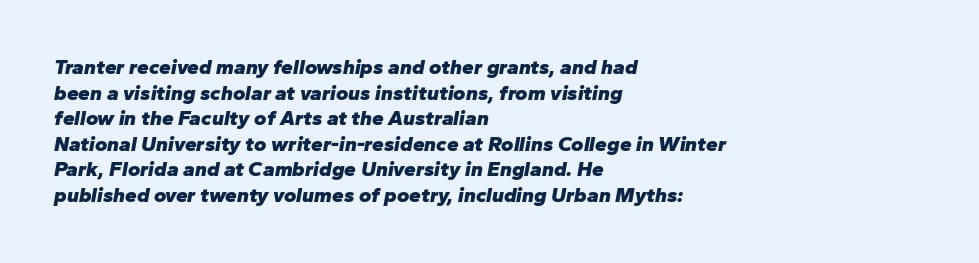
Q: Is the text bold? A: Yes.
Q: Is the text italic (slanted)? A: Yes, it leans right by about 10 degrees.
Q: Is the text underlined? A: No.
Q: How is the paragraph aligned? A: Left-aligned.
Q: Is the spacing between letters normal or unusually wide? A: Normal.
